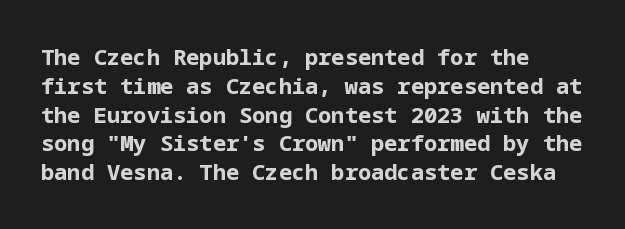
Q: Is the text bold? A: Yes.
Q: Is the text italic (slanted)? A: No, it is upright.
Q: Is the text underlined? A: No.
Q: How is the paragraph aligned? A: Left-aligned.
Q: Is the spacing between letters normal or unusually wide? A: Normal.
Q: Is the spacing between lines tight, normal or loose? A: Normal.
